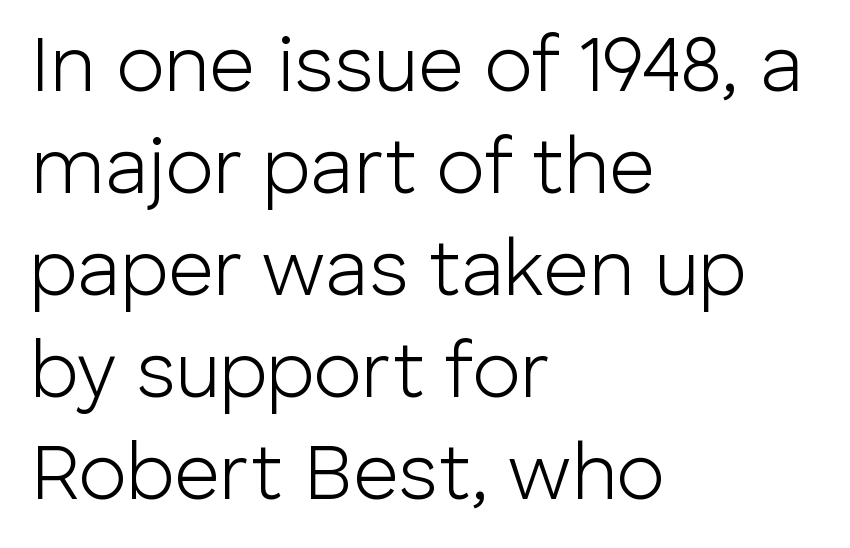
The image shows 79 px light sans-serif type, upright; set left-aligned, normal line spacing (1.29x), normal letter spacing, not underlined; low stroke contrast and a medium x-height.
